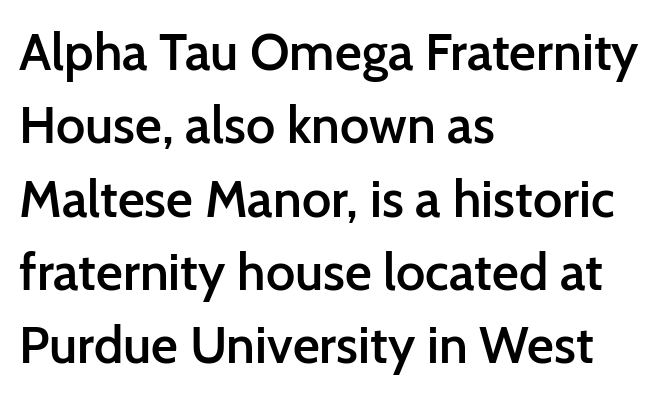
Q: Is the text bold? A: Semi-bold.
Q: Is the text italic (slanted)? A: No, it is upright.
Q: Is the typeface a serif or a sans-serif typeface? A: Sans-serif.
Q: Is the text underlined? A: No.
Q: How is the paragraph aligned? A: Left-aligned.
Q: Is the spacing between letters normal or unusually wide? A: Normal.
Q: Is the spacing between lines tight, normal or loose? A: Normal.
Q: Width (condensed, normal, or wide)? A: Normal.
Q: Stroke contrast? A: Low.
Q: x-height? A: Medium.
Q: Monospaced? A: No.
